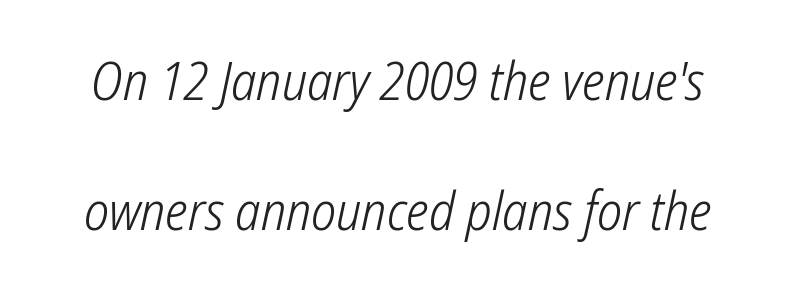
Is the stroke heavy? The answer is a plain regular-or-lighter. Baseline-to-baseline distance is far greater than the letter height. The characters display no serif detailing; their extremities are plain. Bare-footed words on every line. Varying glyph widths throughout — classic text-font behaviour. Students, note that the glyphs here touch the page at normal intervals.
